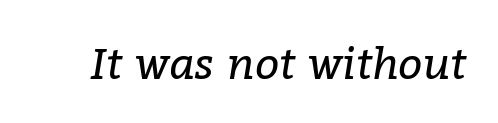
{"serif": "yes", "italic": "yes", "lean": "right", "slant_degrees": 9, "bold": "no", "weight": "regular", "width": "normal", "stroke_contrast": "low", "x_height": "medium", "monospaced": "no", "underline": "no", "letter_spacing": "normal", "letter_spacing_em": 0.0, "glyph_px": 43}
